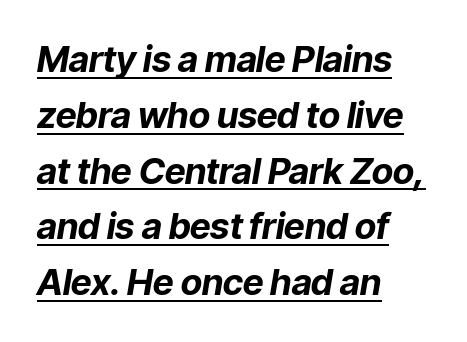
{"italic": "yes", "lean": "right", "slant_degrees": 9, "bold": "yes", "weight": "bold", "width": "normal", "stroke_contrast": "low", "x_height": "medium", "monospaced": "no", "underline": "yes", "align": "left", "line_spacing": "normal", "line_spacing_ratio": 1.55, "letter_spacing": "normal", "letter_spacing_em": 0.0, "glyph_px": 36}
